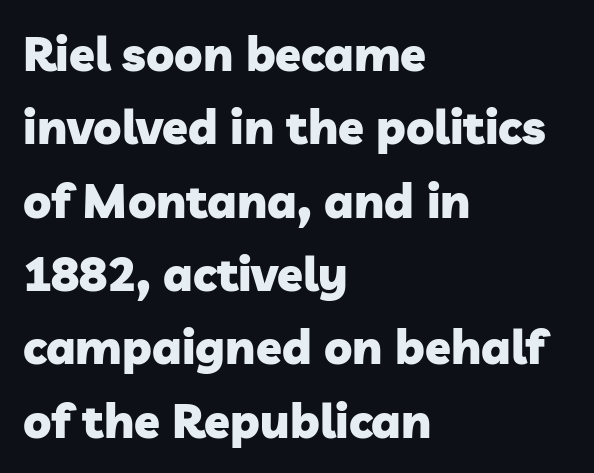
The image shows 47 px heavy sans-serif type; set left-aligned, normal line spacing (1.56x), normal letter spacing, not underlined; low stroke contrast and a medium x-height.
